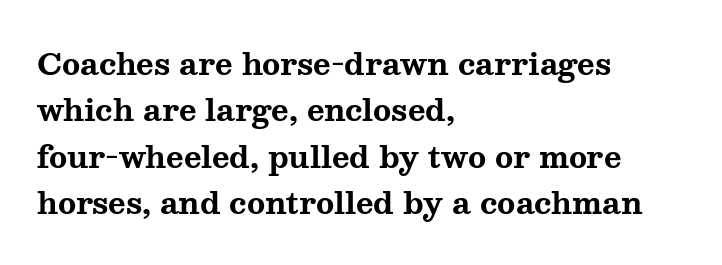
{"serif": "yes", "italic": "no", "bold": "yes", "weight": "bold", "width": "wide", "stroke_contrast": "medium", "x_height": "medium", "monospaced": "no", "underline": "no", "align": "left", "line_spacing": "normal", "line_spacing_ratio": 1.55, "letter_spacing": "normal", "letter_spacing_em": 0.0, "glyph_px": 30}
